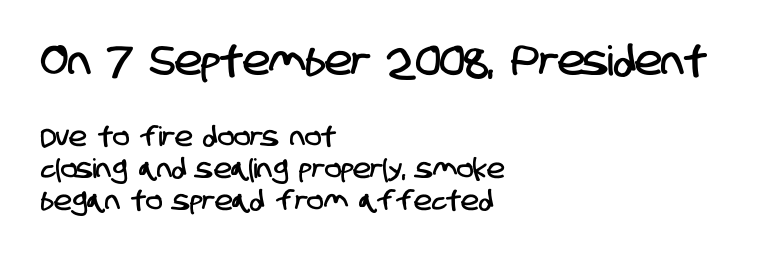
The letters sit at their default tracking, neither squeezed nor spread. You could not count columns in this text — the font is proportionally spaced. A student would call this left alignment; a typographer would say flush left, rag right. In this sample the first text group is rendered at the bigger scale. A bare baseline throughout the passage.
